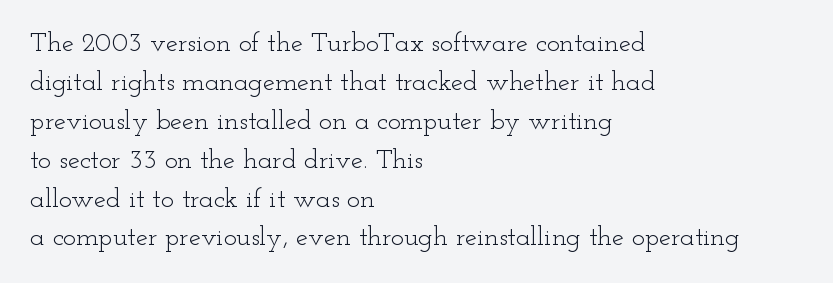
Nothing heavy about these letters — not bold at all. The block of text has a typical density, with ordinary space between rows. Posture: straight, roman, zero tilt. Quick note: underline off. The letterforms sit shoulder to shoulder at normal distance.
